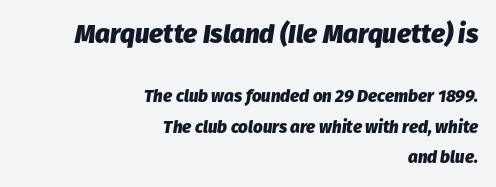
Glance below the letters and you will spot only blank space. The glyphs look as if they've been sheared to an angle. Caption: bold face, heavy strokes. Top chunk: large. Bottom chunk: small. Every row of glyphs terminates at an identical x-position on the right.
